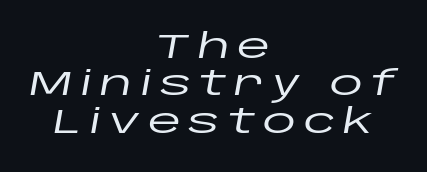
The passage shown leans; its letterforms are oblique. Tracking here is generous; glyphs stand well apart from one another. In CSS terms this would be text-align: center. The leading is snug, giving the passage a crowded texture. Descenders hang freely into open space. The passage shown is typed in a proportional face where columns would drift.
